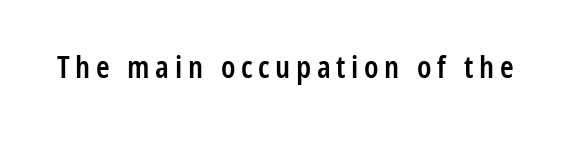
Q: Is the text bold? A: Semi-bold.
Q: Is the text italic (slanted)? A: No, it is upright.
Q: Is the typeface a serif or a sans-serif typeface? A: Sans-serif.
Q: Is the text underlined? A: No.
Q: Width (condensed, normal, or wide)? A: Condensed.
Q: Stroke contrast? A: Low.
Q: x-height? A: Medium.
Q: Monospaced? A: No.
